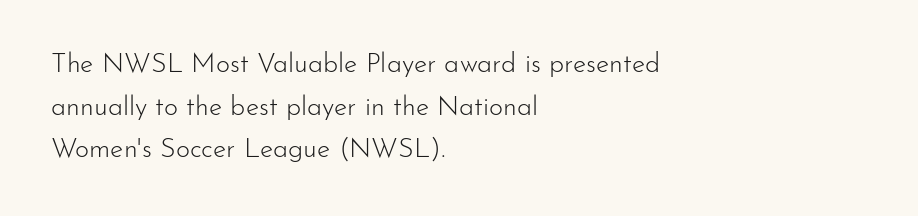
The image shows 27 px text type, upright; set left-aligned, normal line spacing (1.58x), normal letter spacing, not underlined.
